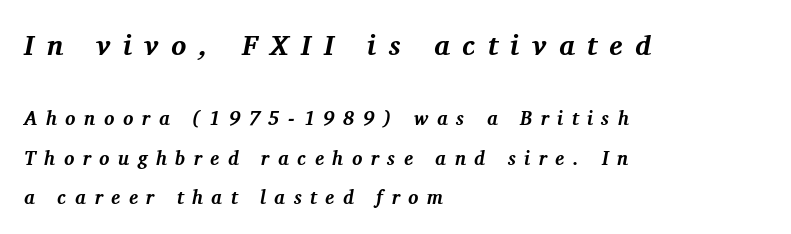
{"serif": "yes", "italic": "yes", "lean": "right", "slant_degrees": 11, "bold": "yes", "weight": "bold", "width": "normal", "stroke_contrast": "medium", "x_height": "medium", "monospaced": "no", "underline": "no", "align": "left", "line_spacing": "loose", "line_spacing_ratio": 2.07, "letter_spacing": "wide", "letter_spacing_em": 0.45, "larger_block": "first", "size_ratio": 1.47, "glyph_px": 28}
